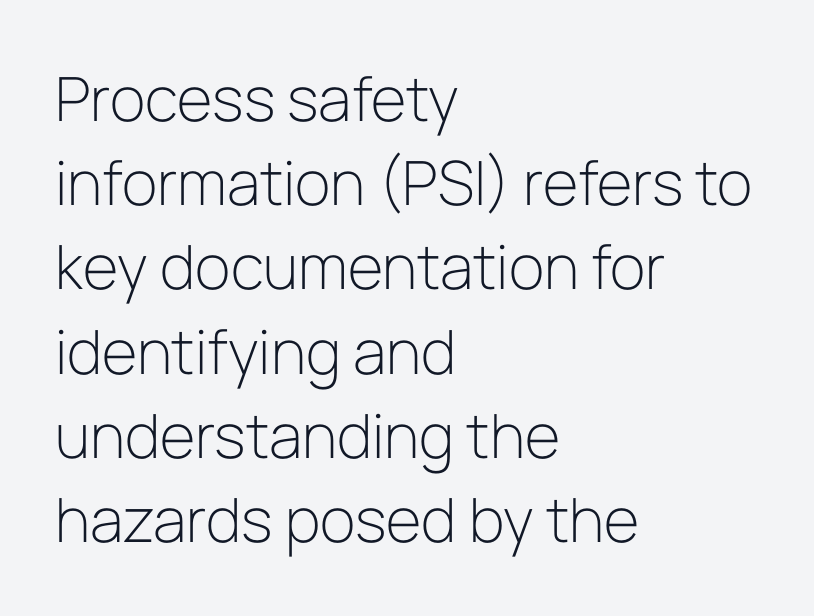
This sample has the flowing, uneven cadence of proportional lettering. What kind of face is this? One without serifs — a sans. Which margin do the lines hug? The left one — the right edge is uneven. There is no visible air inserted between adjacent glyphs.
